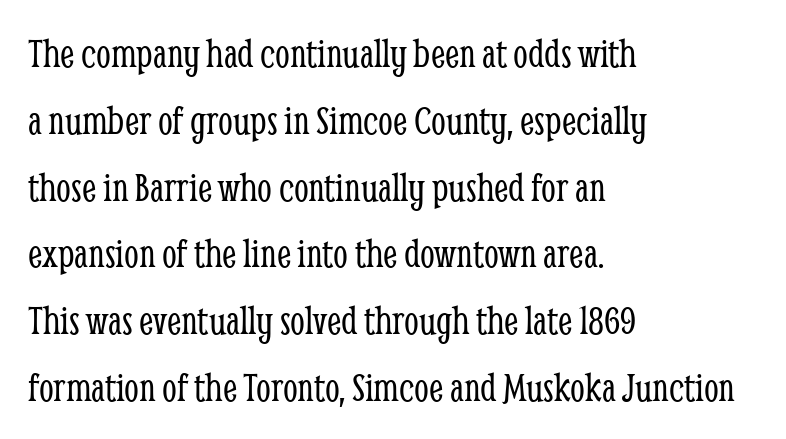
Has an underline been added? It has not. Alignment: flush left. The letters stand upright; this is a roman face. This sample uses plain, unmodified letter spacing. Varying glyph widths throughout — classic text-font behaviour. Little horizontal feet cap the strokes, marking this as serif type.
